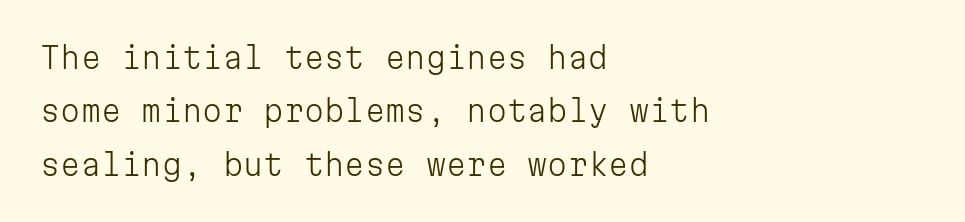
Horizontal alignment here is leftward, the default for most running prose. The typeface has the unassuming heft of standard copy or less. Every stem runs plumb, perpendicular to the baseline. Nobody drew a line under any word here.
